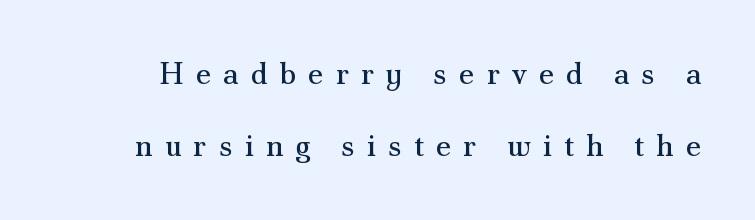
Between one letter and the next there's a generous, obvious gap. Is this a fixed-width face? No — the glyphs have proportional, varying widths. The passage shown is not underscored anywhere. Check where the strokes stop: tiny serifs finish them off. Does the lettering tilt? It doesn't — this is upright. If you measured baseline to baseline, you'd find a long distance.
